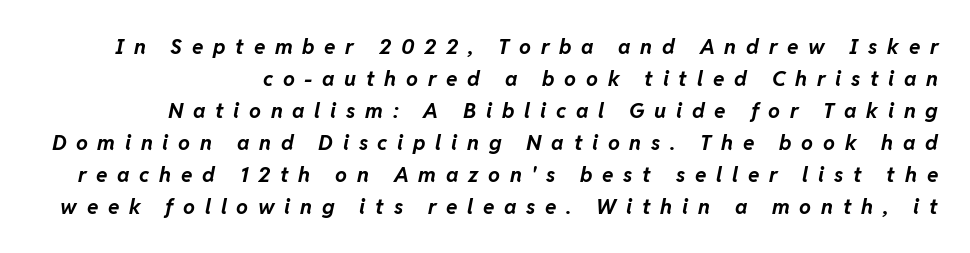
Q: Is the text bold? A: Yes.
Q: Is the text italic (slanted)? A: Yes, it leans right by about 11 degrees.
Q: Is the text underlined? A: No.
Q: How is the paragraph aligned? A: Right-aligned.
Q: Is the spacing between letters normal or unusually wide? A: Unusually wide.
Q: Is the spacing between lines tight, normal or loose? A: Normal.
